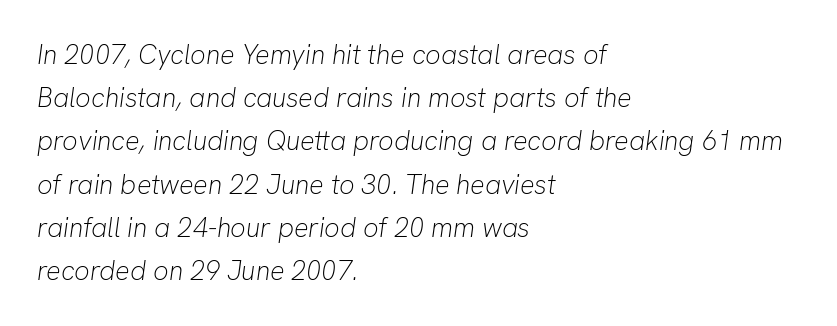
The typography opts for an oblique posture over an upright one. Check under the words: just untouched page. Is this a heavy cut? Hardly; it is regular or lighter. Baseline-to-baseline distance is the conventional proportion of letter height.
